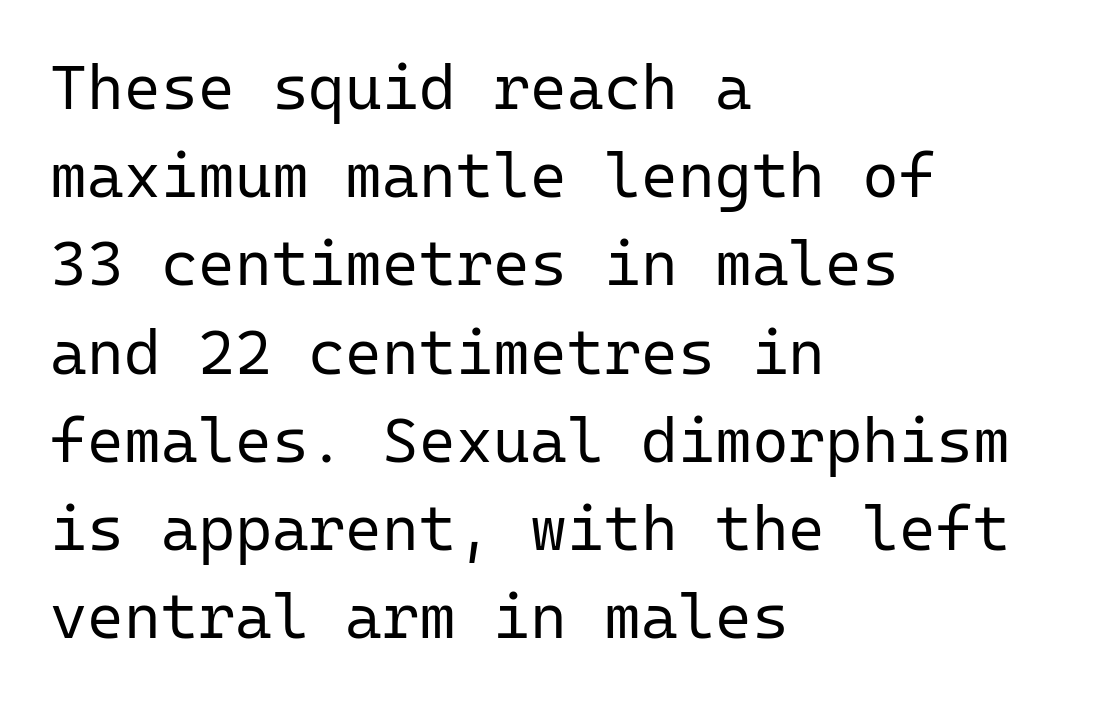
The image shows 63 px regular-weight sans-serif type, upright, monospaced; set left-aligned, normal line spacing (1.4x), normal letter spacing, not underlined; low stroke contrast and a medium x-height.
